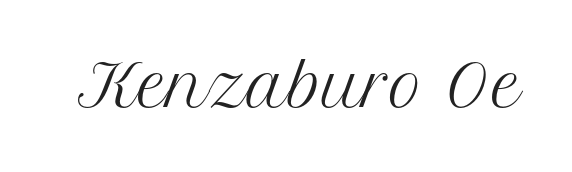
Q: Is the text bold? A: No.
Q: Is the text italic (slanted)? A: Yes.
Q: Is the typeface a serif or a sans-serif typeface? A: Serif.
Q: Is the text underlined? A: No.
Q: Is the spacing between letters normal or unusually wide? A: Normal.
Q: Width (condensed, normal, or wide)? A: Normal.
Q: Stroke contrast? A: Medium.
Q: x-height? A: Medium.
Q: Monospaced? A: No.
